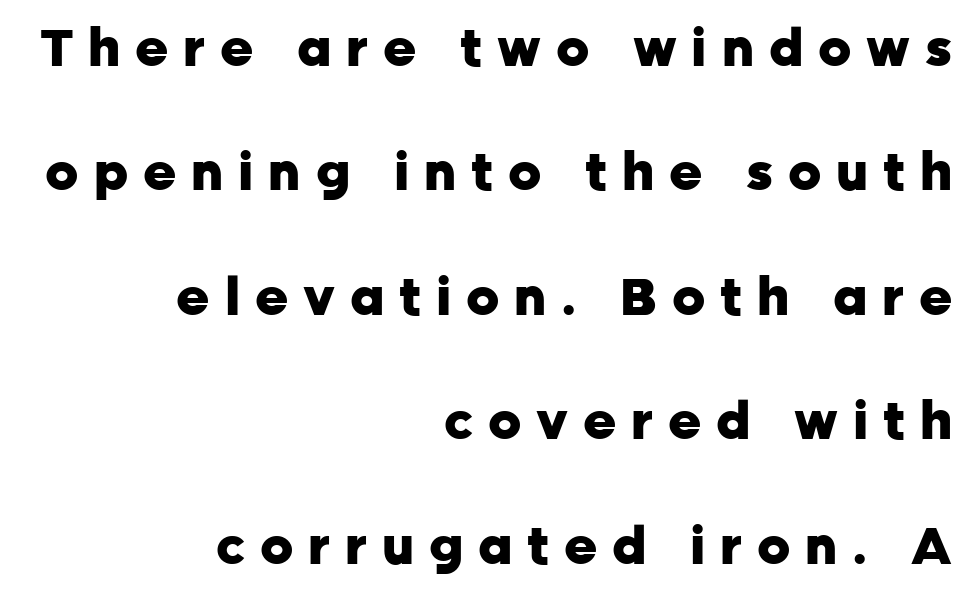
Proportional: the letters do not fall into vertical columns. If you drew a line through each stem, it would be perfectly vertical. These lines are set flush right with a ragged left edge. Widely set lines give the paragraph a tall, airy silhouette. Compared with an ordinary text face, these strokes are far heavier — a full bold. Honestly, there is no underline to notice here at all.
